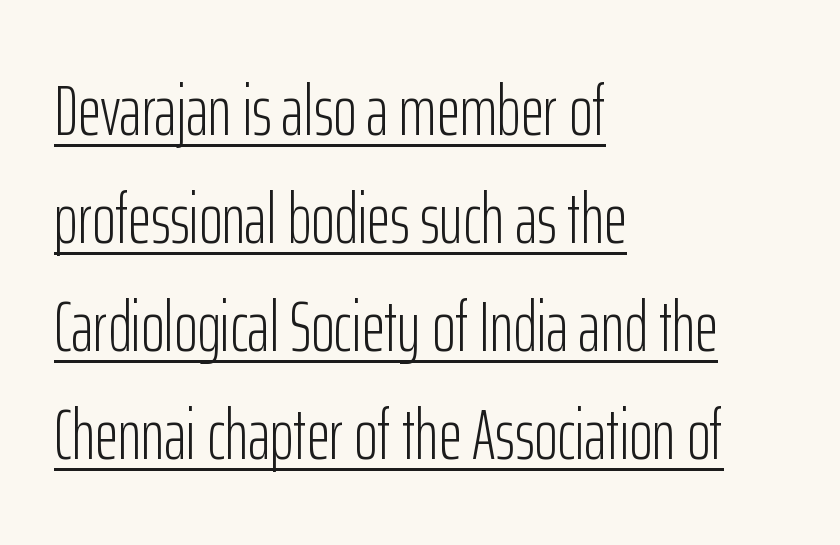
Q: Is the text bold? A: No.
Q: Is the text italic (slanted)? A: No, it is upright.
Q: Is the typeface a serif or a sans-serif typeface? A: Sans-serif.
Q: Is the text underlined? A: Yes.
Q: How is the paragraph aligned? A: Left-aligned.
Q: Is the spacing between letters normal or unusually wide? A: Normal.
Q: Is the spacing between lines tight, normal or loose? A: Normal.
Q: Width (condensed, normal, or wide)? A: Condensed.
Q: Stroke contrast? A: Low.
Q: x-height? A: Medium.
Q: Monospaced? A: No.
